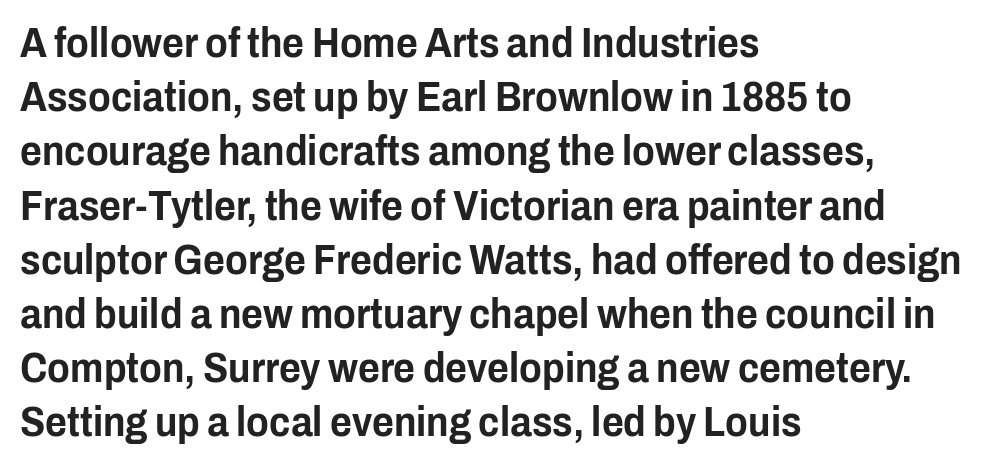
{"serif": "no", "italic": "no", "width": "condensed", "stroke_contrast": "low", "x_height": "medium", "monospaced": "no", "underline": "no", "align": "left", "line_spacing": "normal", "line_spacing_ratio": 1.29, "letter_spacing": "normal", "letter_spacing_em": 0.0, "glyph_px": 42}
